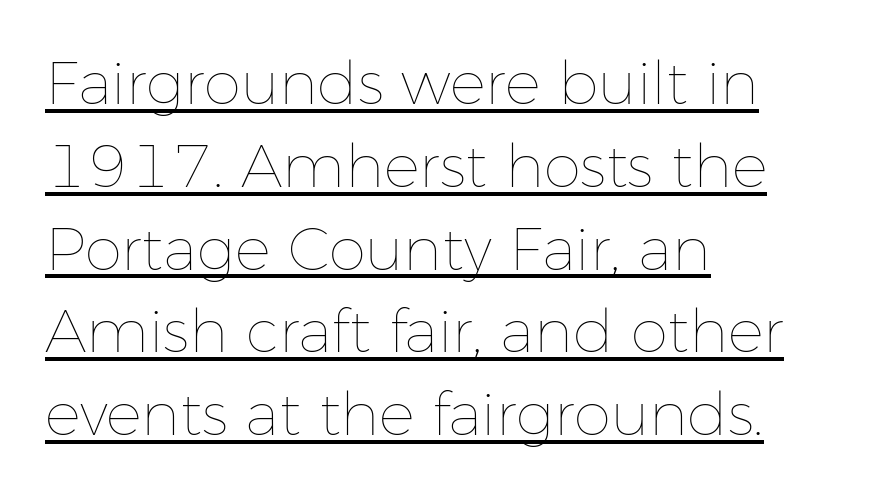
Teacher's note: observe the even left margin — that is flush-left alignment. A typesetter would call this proportional, since set widths differ per character. You could call the tracking neutral — neither tight nor loose. Underlined type. This reads as an unemphasized weight, regular at the heaviest.
